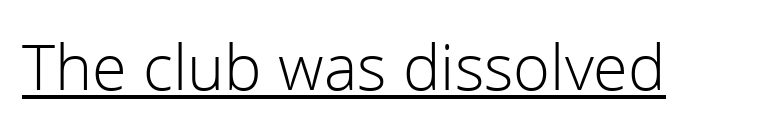
{"serif": "no", "italic": "no", "bold": "no", "weight": "light", "width": "normal", "x_height": "medium", "monospaced": "no", "underline": "yes", "letter_spacing": "normal", "letter_spacing_em": 0.0, "glyph_px": 63}
